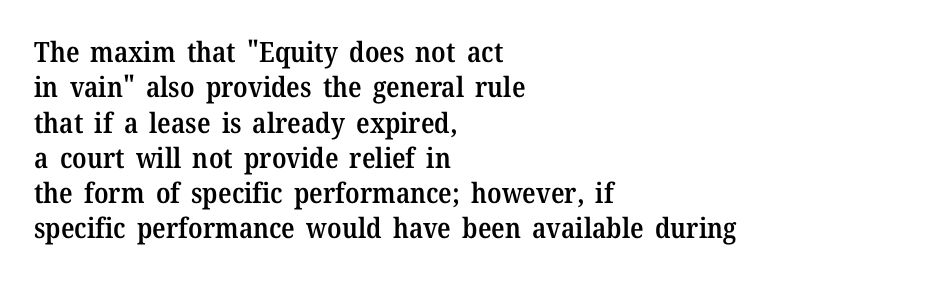
Quick note: underline off. No extra tracking has been applied to these lines. Vertically, the passage feels balanced, rows spaced as you'd expect. To sum up the face: it has serifs.
